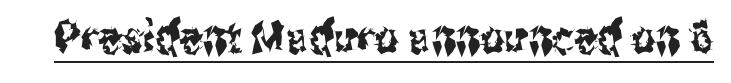
The image shows 46 px condensed sans-serif type, upright; set normal letter spacing, underlined; medium stroke contrast and a medium x-height.
